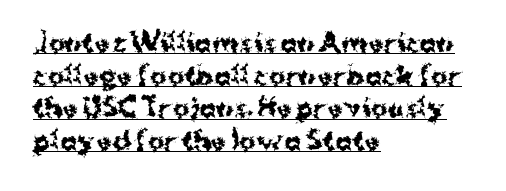
The image shows 25 px bold type, upright; set left-aligned, normal line spacing (1.31x), normal letter spacing, underlined.
